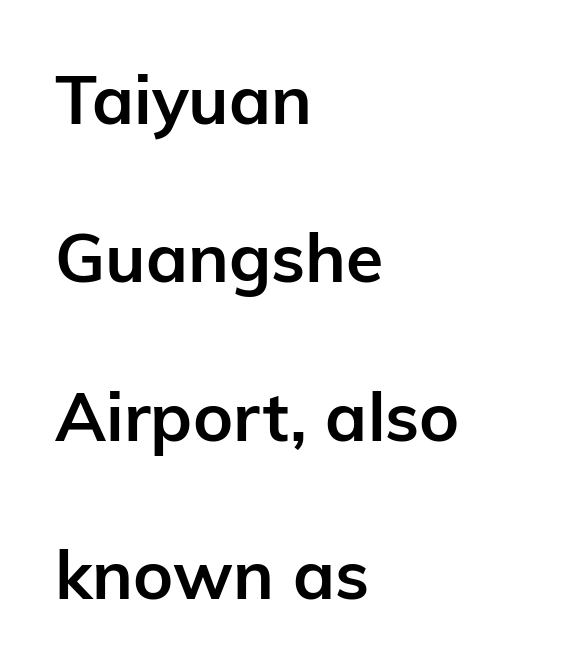
{"serif": "no", "italic": "no", "bold": "yes", "weight": "semibold", "width": "normal", "stroke_contrast": "low", "x_height": "medium", "monospaced": "no", "underline": "no", "align": "left", "line_spacing": "loose", "line_spacing_ratio": 2.33, "letter_spacing": "normal", "letter_spacing_em": 0.0, "glyph_px": 68}
